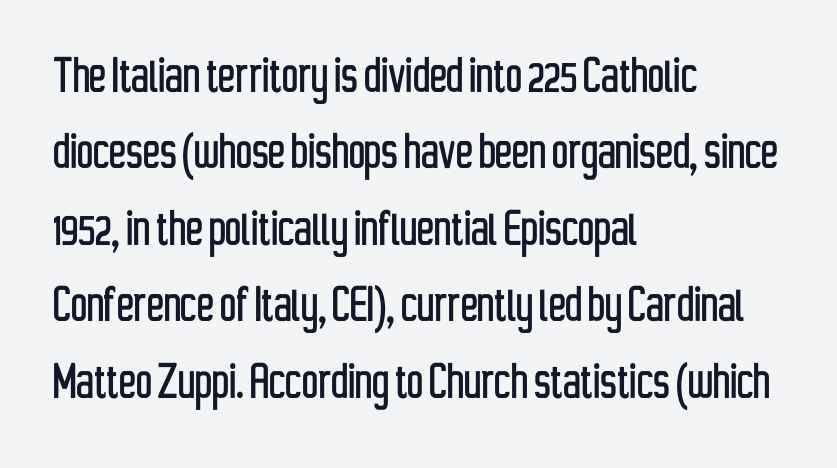
{"serif": "no", "italic": "no", "width": "condensed", "stroke_contrast": "low", "x_height": "medium", "monospaced": "no", "underline": "no", "align": "left", "line_spacing": "normal", "line_spacing_ratio": 1.34, "letter_spacing": "normal", "letter_spacing_em": 0.0, "glyph_px": 57}
